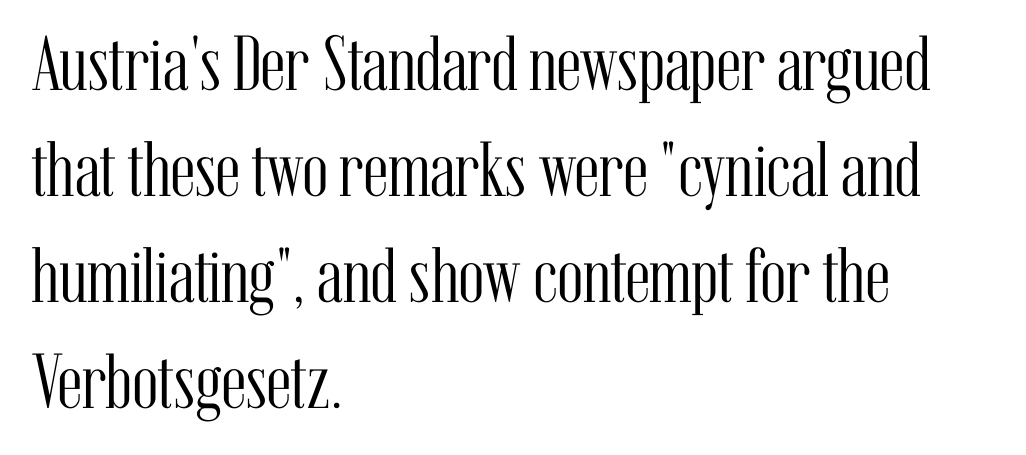
Q: Is the text bold? A: No.
Q: Is the text italic (slanted)? A: No, it is upright.
Q: Is the typeface a serif or a sans-serif typeface? A: Serif.
Q: Is the text underlined? A: No.
Q: How is the paragraph aligned? A: Left-aligned.
Q: Is the spacing between letters normal or unusually wide? A: Normal.
Q: Is the spacing between lines tight, normal or loose? A: Normal.
Q: Width (condensed, normal, or wide)? A: Condensed.
Q: Stroke contrast? A: Medium.
Q: x-height? A: Medium.
Q: Monospaced? A: No.
